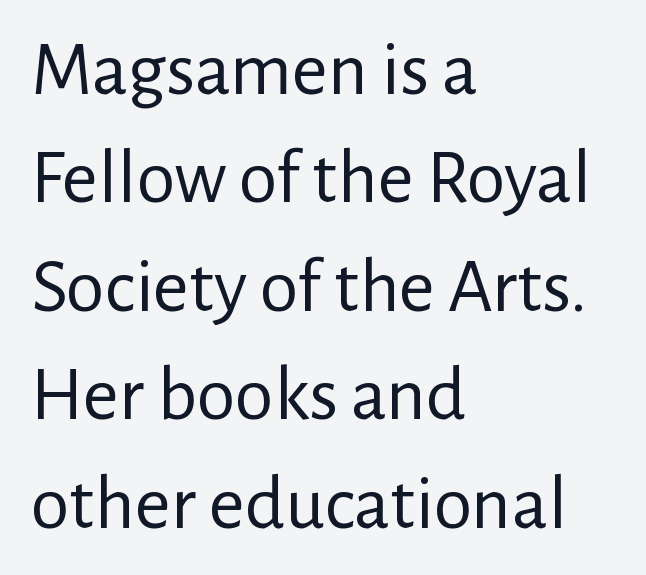
{"serif": "no", "italic": "no", "bold": "no", "weight": "regular", "width": "normal", "stroke_contrast": "low", "x_height": "medium", "monospaced": "no", "underline": "no", "align": "left", "line_spacing": "normal", "line_spacing_ratio": 1.39, "letter_spacing": "normal", "letter_spacing_em": 0.0, "glyph_px": 78}
